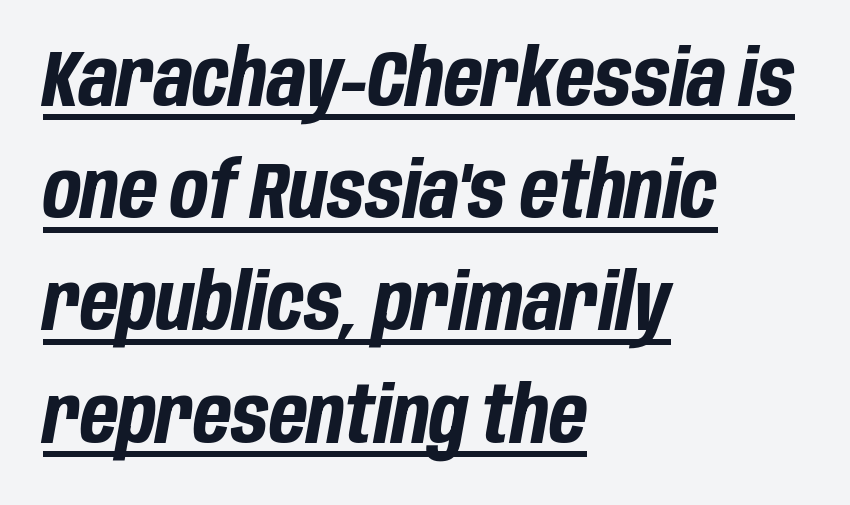
The text block is weighted toward the left margin, trailing off unevenly rightward. The passage shown leans; its letterforms are oblique. Proportional: the letters do not fall into vertical columns. Emphasis is given by a line drawn under the lettering.
